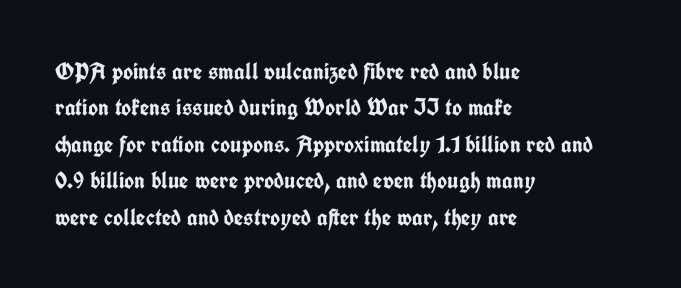
The designer left line spacing at the default. The horizontal fit of the characters is conventional and even. The specimen reads as upright at a glance. The passage shown is not underscored anywhere. The letters are bold, with thick, heavy strokes.
